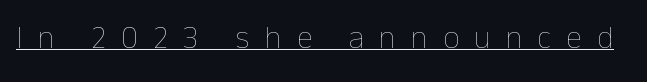
Q: Is the text bold? A: No.
Q: Is the text italic (slanted)? A: No, it is upright.
Q: Is the text underlined? A: Yes.
Q: Is the spacing between letters normal or unusually wide? A: Unusually wide.
Q: Width (condensed, normal, or wide)? A: Normal.
Q: Stroke contrast? A: Low.
Q: x-height? A: Medium.
Q: Monospaced? A: No.
